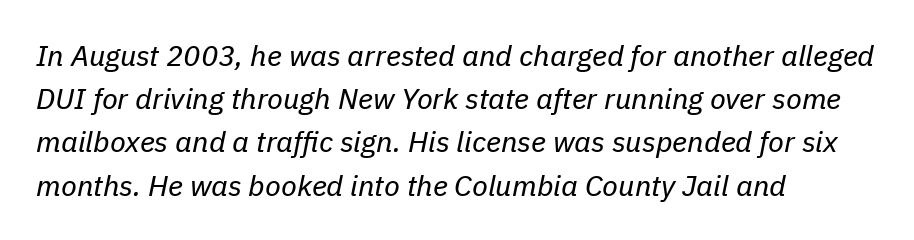
{"italic": "yes", "lean": "right", "slant_degrees": 11, "bold": "no", "weight": "regular", "width": "normal", "stroke_contrast": "low", "x_height": "medium", "monospaced": "no", "underline": "no", "align": "left", "line_spacing": "normal", "line_spacing_ratio": 1.49, "letter_spacing": "normal", "letter_spacing_em": 0.0, "glyph_px": 29}
